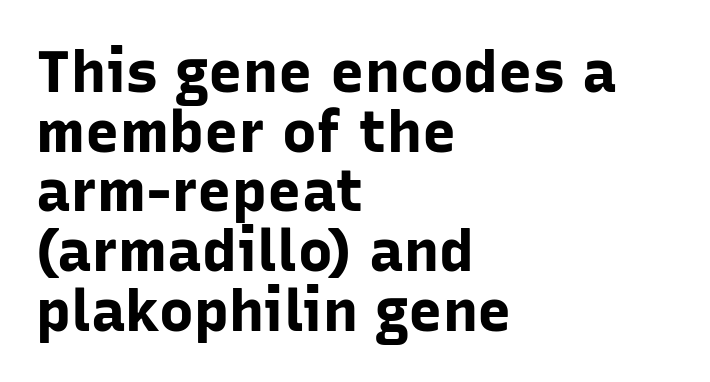
Q: Is the text bold? A: Yes.
Q: Is the text italic (slanted)? A: No, it is upright.
Q: Is the typeface a serif or a sans-serif typeface? A: Sans-serif.
Q: Is the text underlined? A: No.
Q: How is the paragraph aligned? A: Left-aligned.
Q: Is the spacing between letters normal or unusually wide? A: Normal.
Q: Is the spacing between lines tight, normal or loose? A: Tight.
Q: Width (condensed, normal, or wide)? A: Normal.
Q: Stroke contrast? A: Low.
Q: x-height? A: Medium.
Q: Monospaced? A: No.
